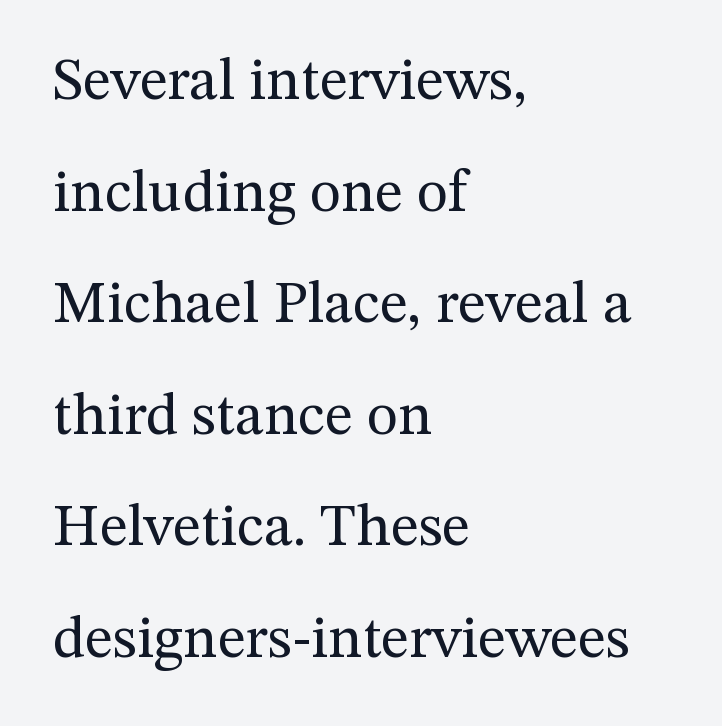
Q: Is the text bold? A: No.
Q: Is the text italic (slanted)? A: No, it is upright.
Q: Is the typeface a serif or a sans-serif typeface? A: Serif.
Q: Is the text underlined? A: No.
Q: How is the paragraph aligned? A: Left-aligned.
Q: Is the spacing between letters normal or unusually wide? A: Normal.
Q: Width (condensed, normal, or wide)? A: Normal.
Q: Stroke contrast? A: Medium.
Q: x-height? A: Medium.
Q: Monospaced? A: No.
